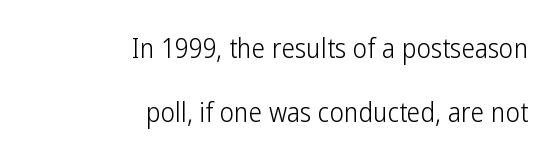
{"italic": "no", "bold": "no", "underline": "no", "align": "right", "line_spacing": "loose", "line_spacing_ratio": 2.36, "letter_spacing": "normal", "letter_spacing_em": 0.0, "glyph_px": 27}
